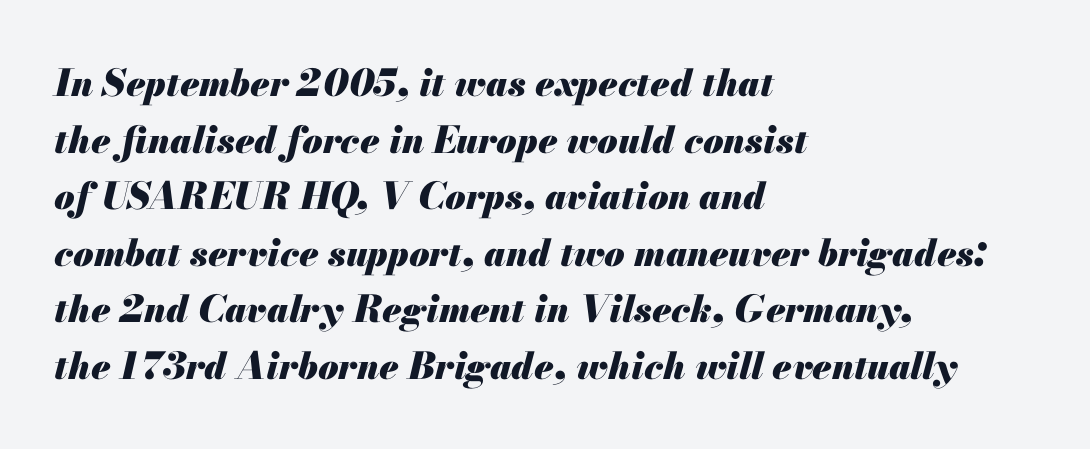
Q: Is the text bold? A: Yes.
Q: Is the text italic (slanted)? A: Yes, it leans right by about 13 degrees.
Q: Is the text underlined? A: No.
Q: How is the paragraph aligned? A: Left-aligned.
Q: Is the spacing between letters normal or unusually wide? A: Normal.
Q: Is the spacing between lines tight, normal or loose? A: Normal.
Q: Width (condensed, normal, or wide)? A: Normal.
Q: Stroke contrast? A: Medium.
Q: x-height? A: Small.
Q: Monospaced? A: No.
